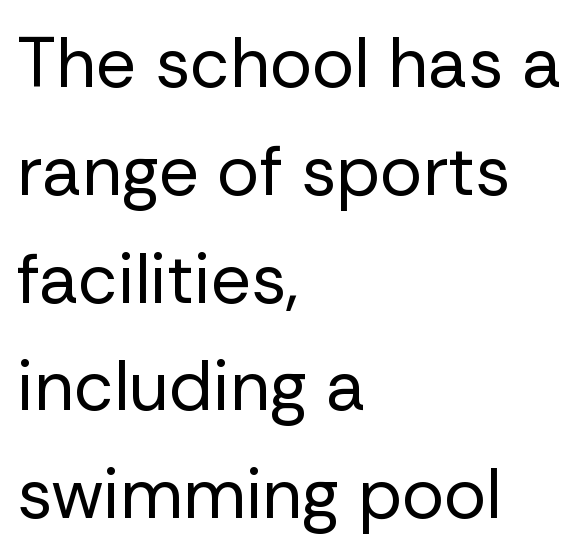
The image shows 70 px regular-weight sans-serif type, upright; set left-aligned, normal line spacing (1.54x), normal letter spacing, not underlined; low stroke contrast and a medium x-height.
